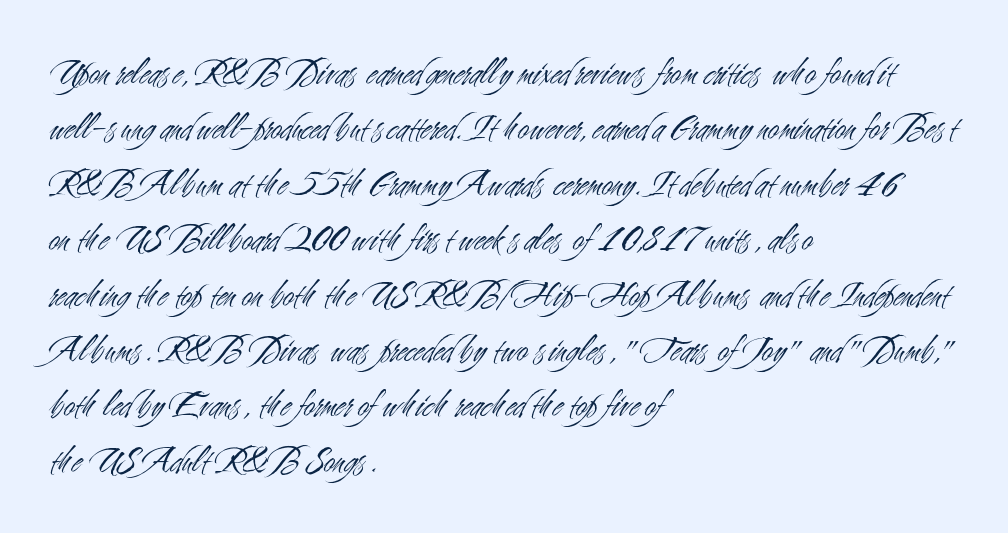
Check under the words: just untouched page. The rag falls on the right side of this text block. Serif or sans? Sans — the stroke terminals are bare. Compared with typical body copy, the letter spacing here is the same. Do the characters align in a grid? No, the font is proportional. The letterforms sit at book weight or below.
